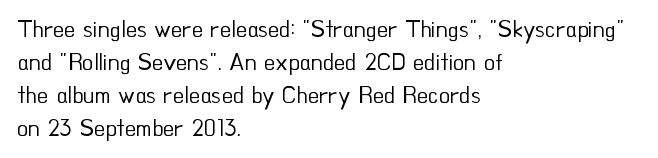
Q: Is the text bold? A: No.
Q: Is the text italic (slanted)? A: No, it is upright.
Q: Is the text underlined? A: No.
Q: How is the paragraph aligned? A: Left-aligned.
Q: Is the spacing between letters normal or unusually wide? A: Normal.
Q: Is the spacing between lines tight, normal or loose? A: Normal.
